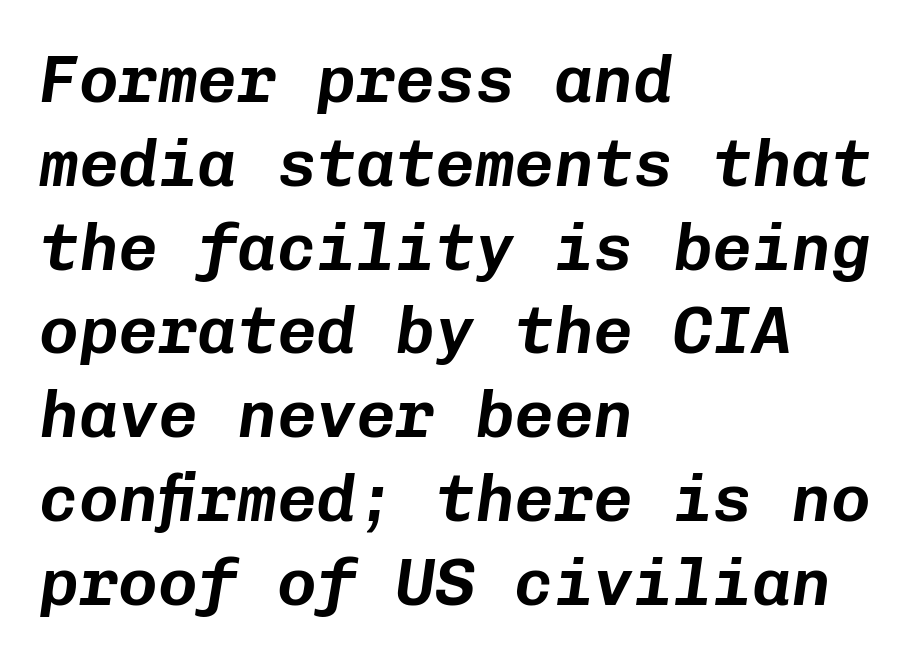
{"italic": "yes", "lean": "right", "slant_degrees": 8, "width": "normal", "stroke_contrast": "low", "x_height": "medium", "monospaced": "yes", "underline": "no", "align": "left", "line_spacing": "normal", "line_spacing_ratio": 1.27, "letter_spacing": "normal", "letter_spacing_em": 0.0, "glyph_px": 66}
